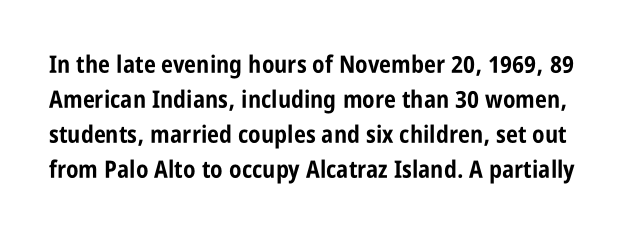
The image shows 24 px bold type, upright; set normal line spacing (1.46x), normal letter spacing, not underlined.
